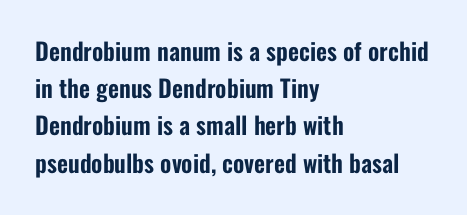
Q: Is the text italic (slanted)? A: No, it is upright.
Q: Is the text underlined? A: No.
Q: How is the paragraph aligned? A: Left-aligned.
Q: Is the spacing between letters normal or unusually wide? A: Normal.
Q: Is the spacing between lines tight, normal or loose? A: Normal.
